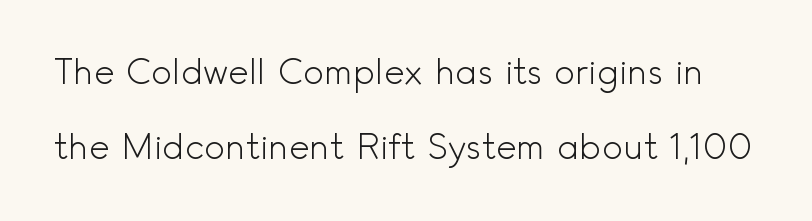
The image shows 35 px light sans-serif type, upright; set loose line spacing (2.15x), normal letter spacing, not underlined; a small x-height.
